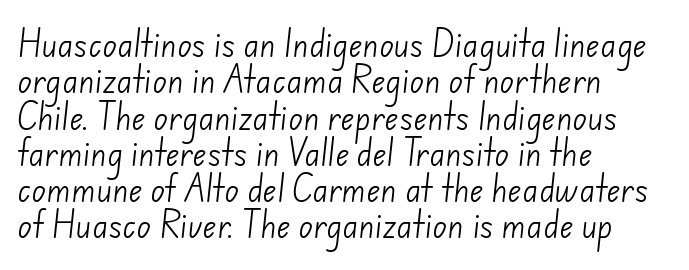
{"serif": "no", "bold": "no", "weight": "light", "width": "normal", "stroke_contrast": "low", "x_height": "small", "monospaced": "no", "underline": "no", "align": "left", "line_spacing_ratio": 1.21, "letter_spacing": "normal", "letter_spacing_em": 0.0, "glyph_px": 30}
